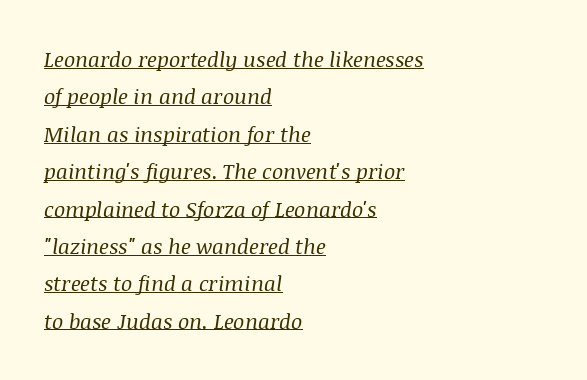
{"italic": "yes", "lean": "right", "slant_degrees": 8, "bold": "no", "underline": "yes", "align": "left", "line_spacing_ratio": 1.78, "letter_spacing": "normal", "letter_spacing_em": 0.0, "glyph_px": 21}
